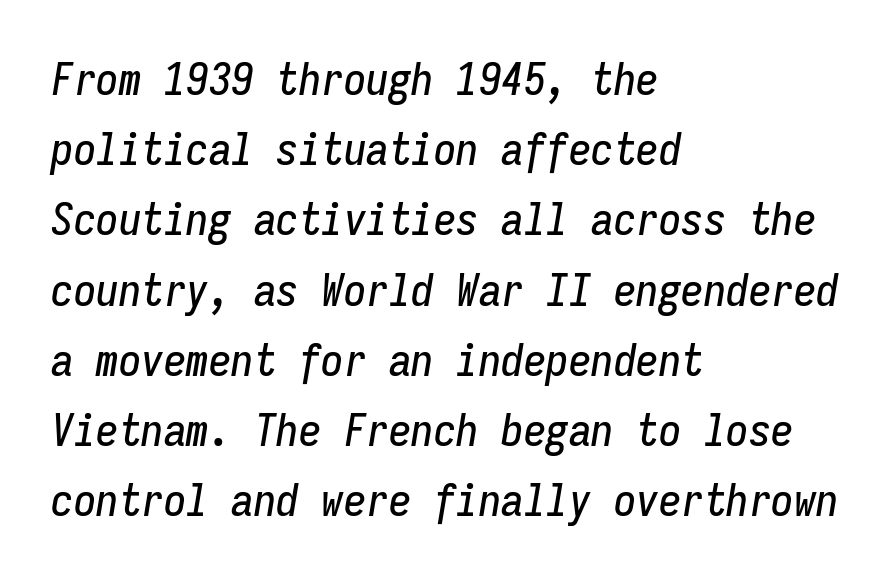
Q: Is the text italic (slanted)? A: Yes, it leans right by about 9 degrees.
Q: Is the text underlined? A: No.
Q: How is the paragraph aligned? A: Left-aligned.
Q: Is the spacing between letters normal or unusually wide? A: Normal.
Q: Is the spacing between lines tight, normal or loose? A: Normal.
Q: Width (condensed, normal, or wide)? A: Condensed.
Q: Stroke contrast? A: Low.
Q: x-height? A: Medium.
Q: Monospaced? A: Yes.
